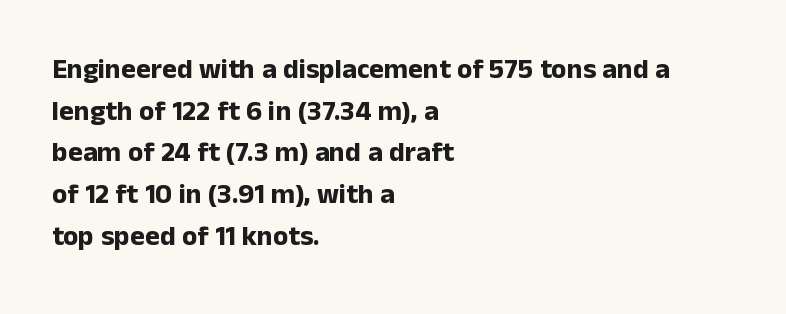
The image shows 28 px bold sans-serif type, upright; set left-aligned, normal line spacing (1.49x), normal letter spacing, not underlined; low stroke contrast and a medium x-height.
